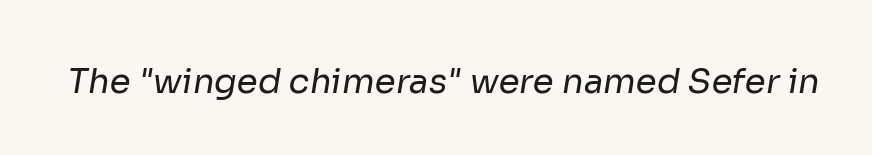
The strokes are not fattened; the text isn't bold. Each letter keeps its own natural width here, so spacing adapts to shape. Quick note: underline off. Note: no serifs on the glyphs. Inter-character spacing is left at the font's built-in metrics.
